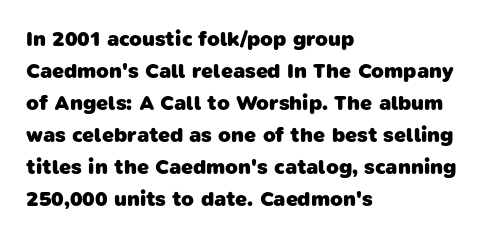
Q: Is the text bold? A: Yes.
Q: Is the text underlined? A: No.
Q: How is the paragraph aligned? A: Left-aligned.
Q: Is the spacing between letters normal or unusually wide? A: Normal.
Q: Is the spacing between lines tight, normal or loose? A: Normal.
